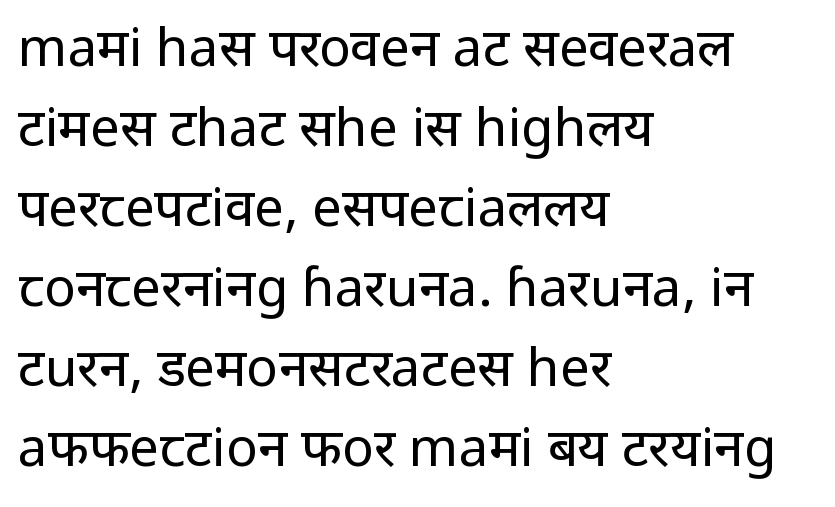
The image shows 53 px regular-weight sans-serif type, upright; set left-aligned, normal line spacing (1.51x), normal letter spacing, not underlined; low stroke contrast and a medium x-height.
